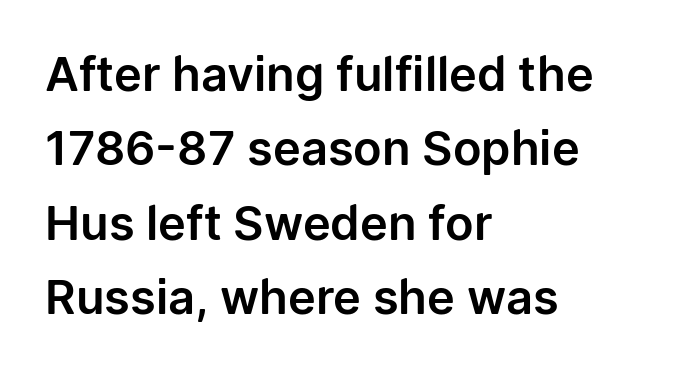
These lines are set flush left with a ragged right edge. This sample has the flowing, uneven cadence of proportional lettering. Each word holds together tightly as a unit, with standard inter-letter gaps. Descender tails drop into unmarked territory.
